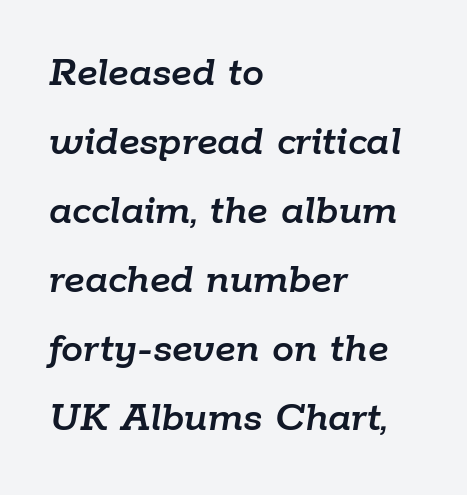
{"italic": "yes", "lean": "right", "slant_degrees": 9, "width": "normal", "stroke_contrast": "low", "x_height": "medium", "monospaced": "no", "underline": "no", "align": "left", "line_spacing": "normal", "line_spacing_ratio": 1.57, "letter_spacing": "normal", "letter_spacing_em": 0.0, "glyph_px": 44}
